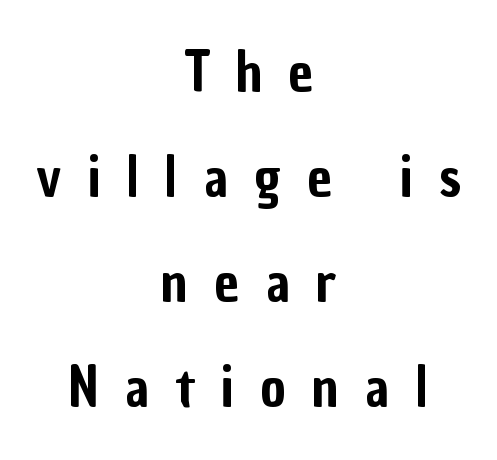
The strip under each line holds only bare page. Are there feet on the stems? There aren't — it's a sans. If you folded the block vertically in half, each line would mirror itself in length. The leading is generous, giving the passage an open texture. The letters are spread apart with noticeably loose tracking.
